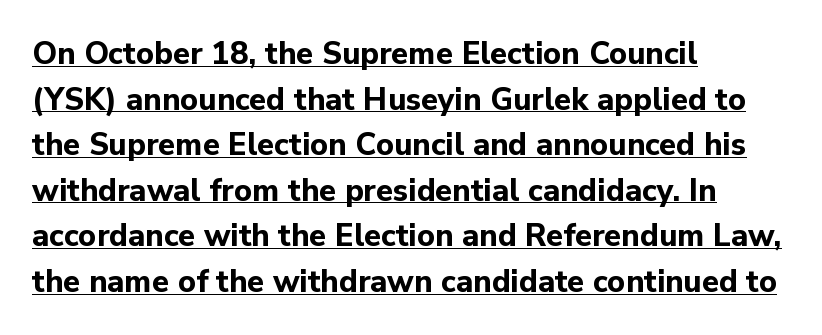
The image shows 31 px bold sans-serif type, upright; set left-aligned, normal line spacing (1.47x), normal letter spacing, underlined; low stroke contrast and a medium x-height.
